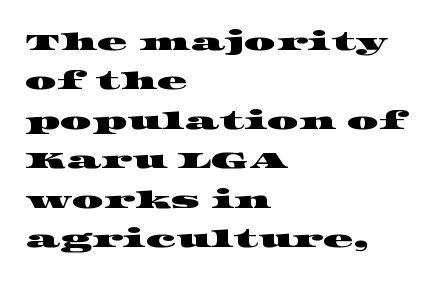
{"underline": "no", "align": "left", "line_spacing": "normal", "line_spacing_ratio": 1.58, "letter_spacing": "normal", "letter_spacing_em": 0.0, "glyph_px": 25}
